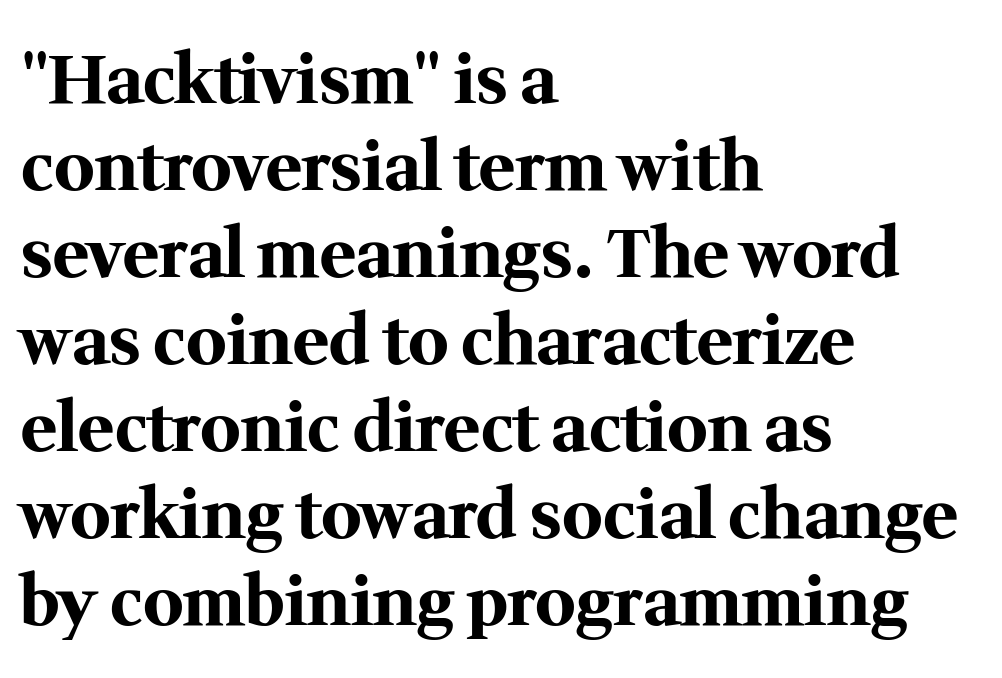
{"serif": "yes", "italic": "no", "bold": "yes", "weight": "bold", "width": "normal", "stroke_contrast": "medium", "x_height": "medium", "monospaced": "no", "underline": "no", "align": "left", "line_spacing": "normal", "line_spacing_ratio": 1.28, "letter_spacing": "normal", "letter_spacing_em": 0.0, "glyph_px": 68}
